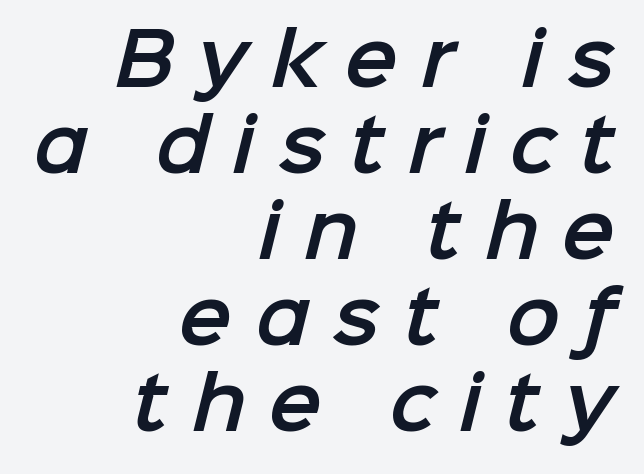
Students, note that the glyphs here are deliberately spaced far apart. Notice how the passage keeps a crisp vertical edge on the right only. This sample has the flowing, uneven cadence of proportional lettering. To sum up the face: it is a sans, with no serifs. Only glyphs here, with clear space below each row.
